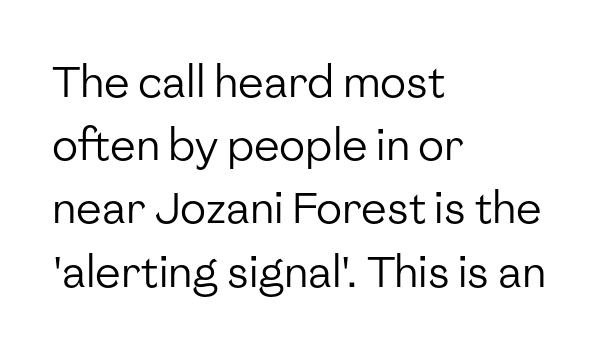
The image shows 43 px regular-weight sans-serif type, upright; set left-aligned, normal line spacing (1.47x), normal letter spacing, not underlined; low stroke contrast and a medium x-height.
